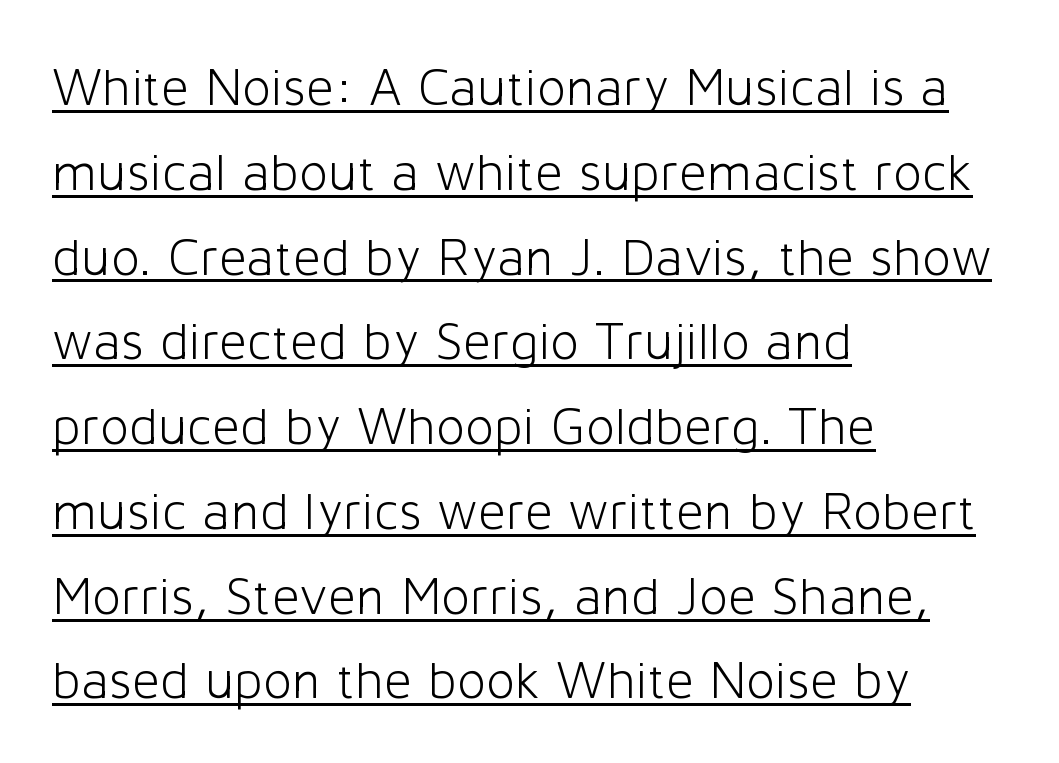
This rendering leaves character spacing at its baseline value. Posture: vertical. Each line starts at the same left margin while the right side varies. The type family on display is of the sans-serif kind.
